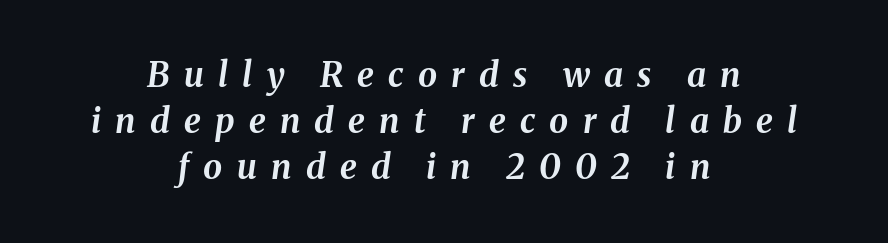
{"italic": "yes", "lean": "right", "slant_degrees": 8, "bold": "yes", "weight": "bold", "width": "normal", "stroke_contrast": "medium", "x_height": "medium", "monospaced": "no", "underline": "no", "align": "center", "line_spacing": "normal", "line_spacing_ratio": 1.36, "letter_spacing": "wide", "letter_spacing_em": 0.42, "glyph_px": 34}
